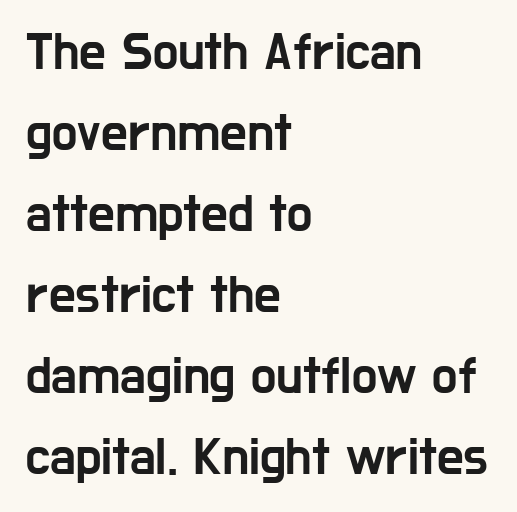
The image shows 53 px condensed sans-serif type, upright; set left-aligned, normal line spacing (1.53x), normal letter spacing, not underlined; low stroke contrast and a medium x-height.
